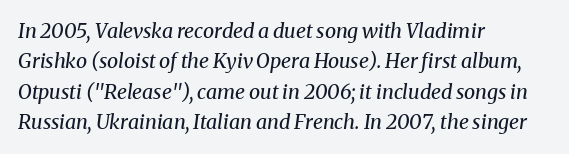
Q: Is the text bold? A: No.
Q: Is the text italic (slanted)? A: Yes, it leans right by about 8 degrees.
Q: Is the text underlined? A: No.
Q: How is the paragraph aligned? A: Left-aligned.
Q: Is the spacing between letters normal or unusually wide? A: Normal.
Q: Is the spacing between lines tight, normal or loose? A: Normal.
